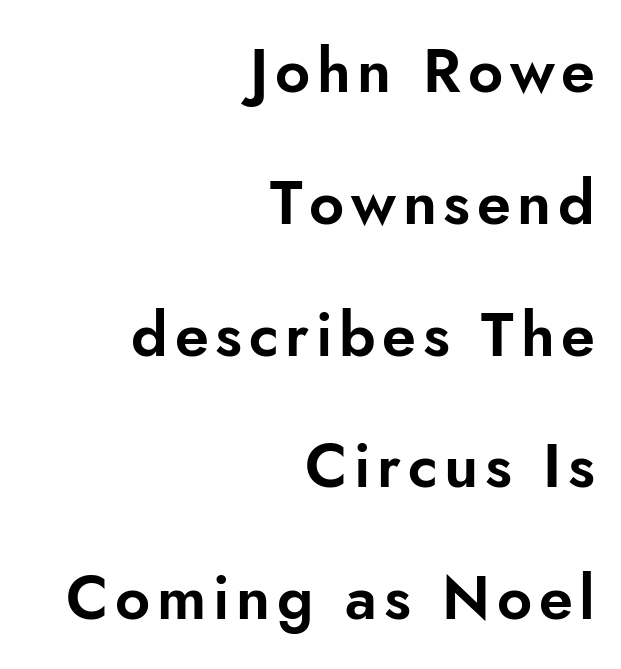
Q: Is the text italic (slanted)? A: No, it is upright.
Q: Is the typeface a serif or a sans-serif typeface? A: Sans-serif.
Q: Is the text underlined? A: No.
Q: How is the paragraph aligned? A: Right-aligned.
Q: Is the spacing between lines tight, normal or loose? A: Loose.
Q: Width (condensed, normal, or wide)? A: Normal.
Q: Stroke contrast? A: Low.
Q: x-height? A: Small.
Q: Monospaced? A: No.
